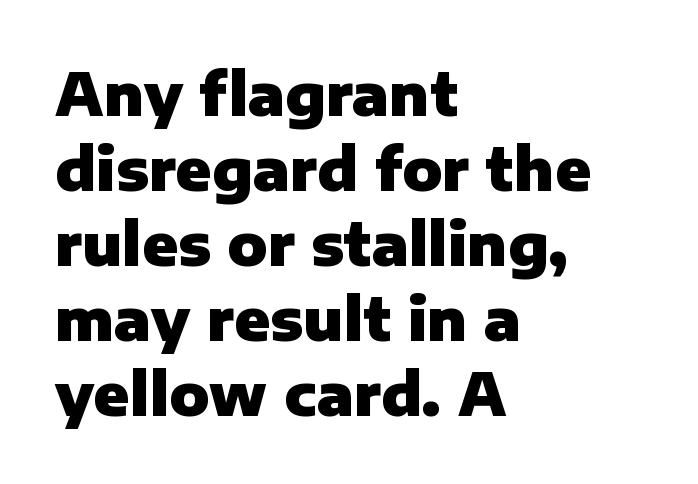
{"serif": "no", "italic": "no", "bold": "yes", "weight": "heavy", "width": "normal", "stroke_contrast": "low", "x_height": "medium", "monospaced": "no", "underline": "no", "align": "left", "line_spacing": "normal", "line_spacing_ratio": 1.27, "letter_spacing": "normal", "letter_spacing_em": 0.0, "glyph_px": 59}
